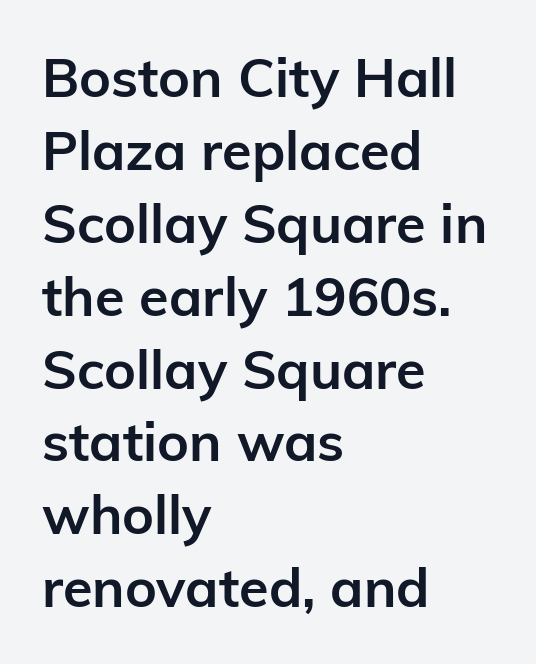
Q: Is the text bold? A: Yes.
Q: Is the text italic (slanted)? A: No, it is upright.
Q: Is the typeface a serif or a sans-serif typeface? A: Sans-serif.
Q: Is the text underlined? A: No.
Q: How is the paragraph aligned? A: Left-aligned.
Q: Is the spacing between letters normal or unusually wide? A: Normal.
Q: Is the spacing between lines tight, normal or loose? A: Normal.
Q: Width (condensed, normal, or wide)? A: Normal.
Q: Stroke contrast? A: Low.
Q: x-height? A: Medium.
Q: Monospaced? A: No.
